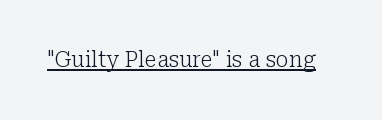
Q: Is the text bold? A: No.
Q: Is the text italic (slanted)? A: No, it is upright.
Q: Is the text underlined? A: Yes.
Q: Is the spacing between letters normal or unusually wide? A: Normal.
